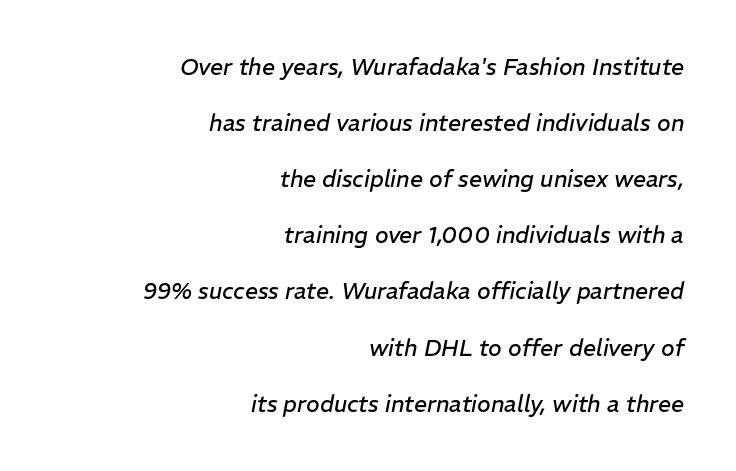
The image shows 23 px text type, italic (leaning right); set right-aligned, loose line spacing (2.44x), normal letter spacing, not underlined.
